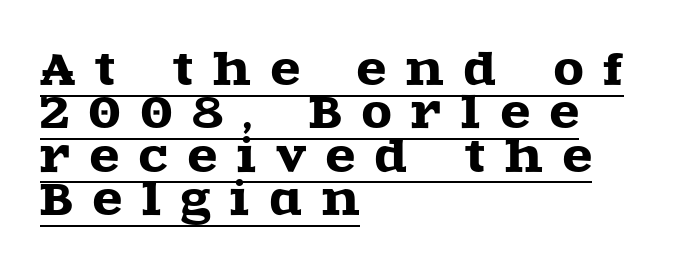
The image shows 43 px wide serif type, upright; set left-aligned, tight line spacing (1.01x), unusually wide letter spacing (+0.47 em), underlined; a large x-height.
